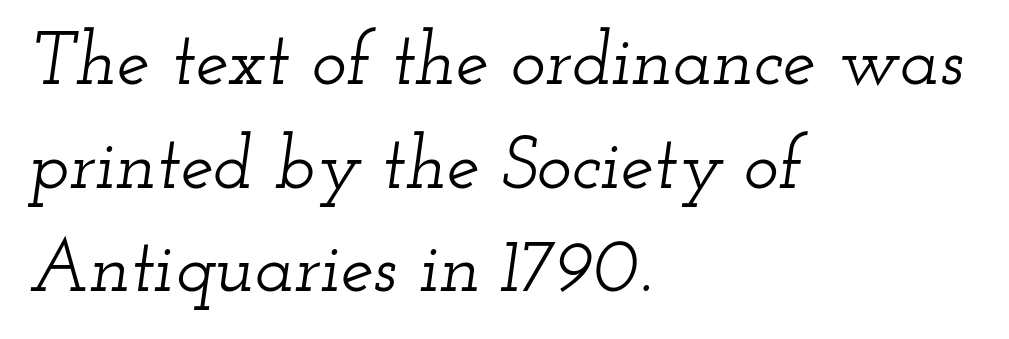
The image shows 74 px wide serif type, italic (leaning right); set left-aligned, normal line spacing (1.4x), normal letter spacing, not underlined; low stroke contrast and a small x-height.
